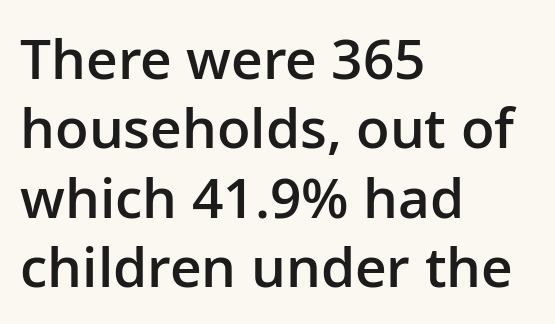
{"serif": "no", "italic": "no", "bold": "semi", "weight": "semibold", "width": "normal", "stroke_contrast": "low", "x_height": "medium", "monospaced": "no", "underline": "no", "align": "left", "line_spacing": "normal", "line_spacing_ratio": 1.26, "letter_spacing": "normal", "letter_spacing_em": 0.0, "glyph_px": 55}
